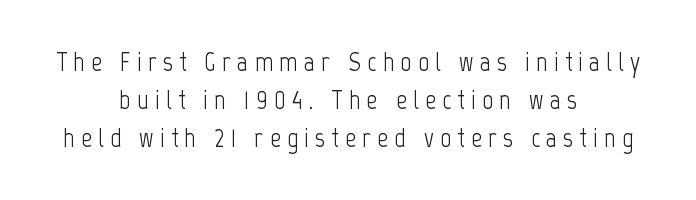
Q: Is the text bold? A: No.
Q: Is the text italic (slanted)? A: No, it is upright.
Q: Is the text underlined? A: No.
Q: How is the paragraph aligned? A: Centered.
Q: Is the spacing between letters normal or unusually wide? A: Unusually wide.
Q: Is the spacing between lines tight, normal or loose? A: Normal.
